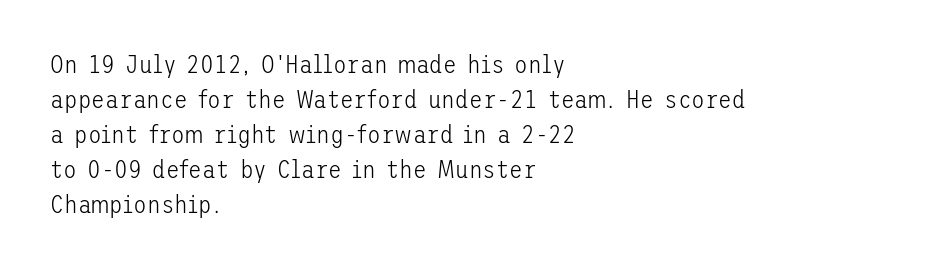
The image shows 25 px text type, upright; set left-aligned, normal line spacing (1.4x), normal letter spacing, not underlined.
